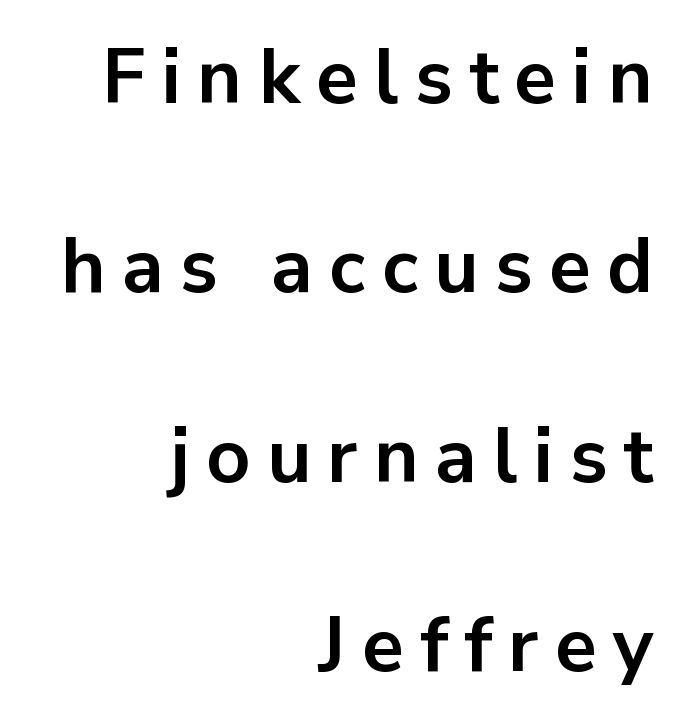
Q: Is the text bold? A: Yes.
Q: Is the text italic (slanted)? A: No, it is upright.
Q: Is the typeface a serif or a sans-serif typeface? A: Sans-serif.
Q: Is the text underlined? A: No.
Q: How is the paragraph aligned? A: Right-aligned.
Q: Is the spacing between letters normal or unusually wide? A: Unusually wide.
Q: Is the spacing between lines tight, normal or loose? A: Loose.
Q: Width (condensed, normal, or wide)? A: Normal.
Q: Stroke contrast? A: Low.
Q: x-height? A: Medium.
Q: Monospaced? A: No.
